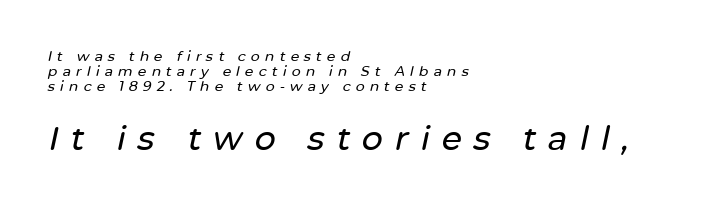
The image shows 33 px text type, italic (leaning right); set left-aligned, tight line spacing (1.07x), unusually wide letter spacing (+0.36 em), not underlined; the second (bottom) block is 2.36x larger; low stroke contrast and a medium x-height.
